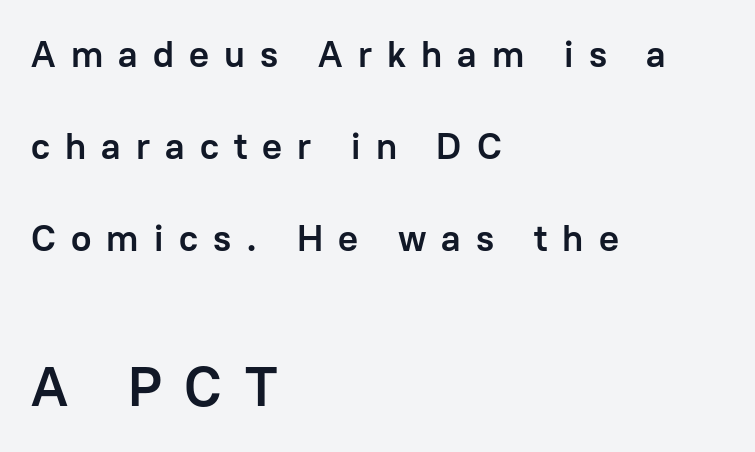
{"serif": "no", "italic": "no", "bold": "yes", "weight": "semibold", "width": "normal", "stroke_contrast": "low", "x_height": "medium", "monospaced": "no", "underline": "no", "align": "left", "line_spacing": "loose", "line_spacing_ratio": 2.49, "letter_spacing": "wide", "letter_spacing_em": 0.41, "larger_block": "second", "size_ratio": 1.51, "glyph_px": 56}
